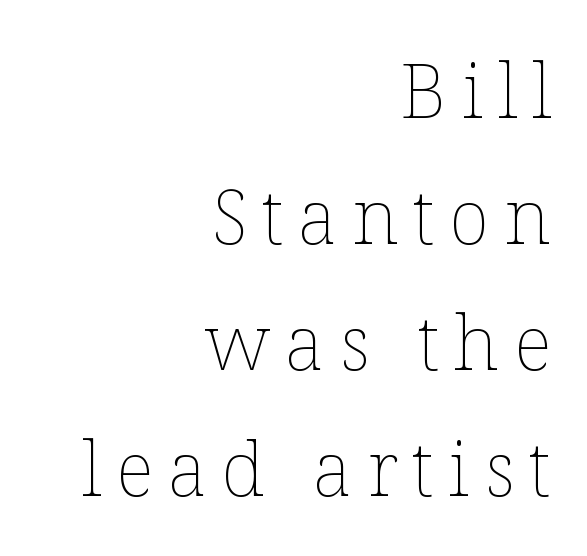
Does the copy run flush right? Yes — the right margin is perfectly even. The specimen omits any rule beneath the text block's lines. Is there much room between lines? A standard amount, neither cramped nor airy. The font sits on the lighter half of the weight spectrum, regular included. This sample has the flowing, uneven cadence of proportional lettering.
